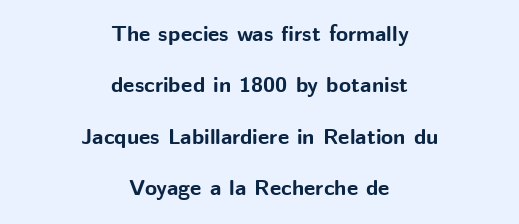
{"italic": "no", "bold": "yes", "underline": "no", "align": "center", "line_spacing": "loose", "line_spacing_ratio": 2.34, "letter_spacing": "normal", "letter_spacing_em": 0.0, "glyph_px": 22}
